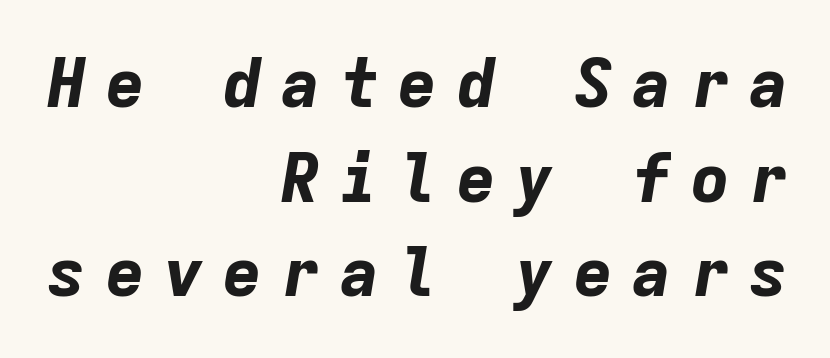
This is oblique type, the kind used for emphasis or titles. Looks like terminal output: every glyph gets an equal slot. The tracking jumps out immediately: characters are airy and widely separated. Underline: absent. The glyphs have the mass of a bold cut. Reading down the column, the eye jumps a familiar distance to each next line.
